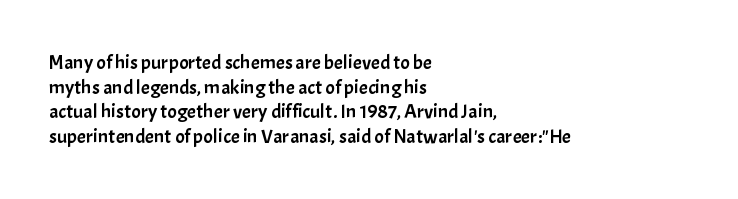
{"italic": "no", "underline": "no", "align": "left", "line_spacing_ratio": 1.23, "letter_spacing": "normal", "letter_spacing_em": 0.0, "glyph_px": 20}
